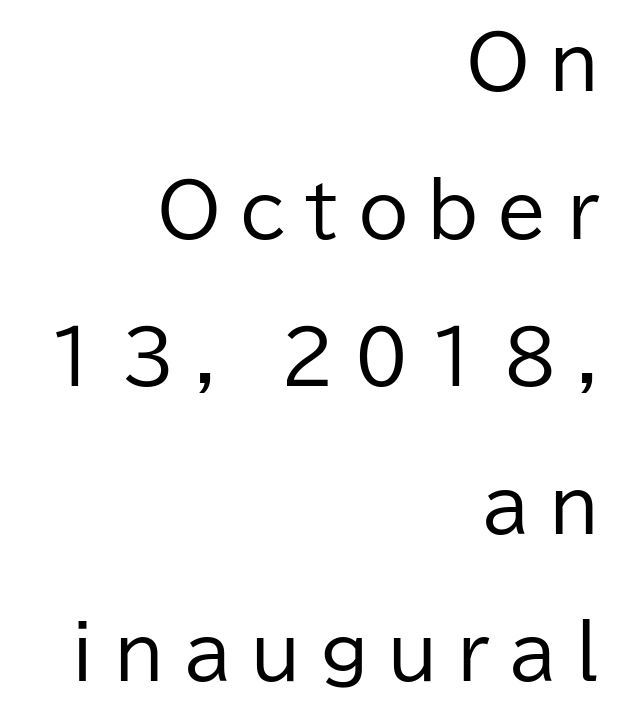
{"serif": "no", "italic": "no", "bold": "no", "weight": "regular", "width": "normal", "stroke_contrast": "low", "x_height": "medium", "monospaced": "no", "underline": "no", "align": "right", "line_spacing": "loose", "line_spacing_ratio": 2.05, "letter_spacing": "wide", "letter_spacing_em": 0.27, "glyph_px": 72}
